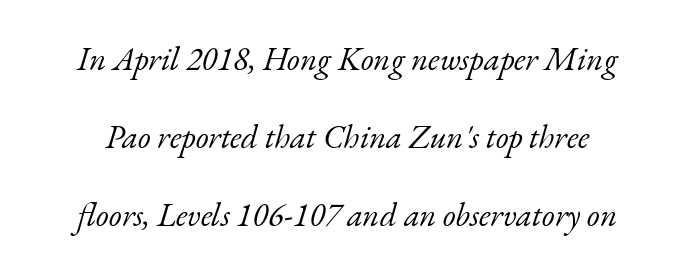
Here the designer chose a conventional face with non-uniform glyph widths. The characters are drawn with everyday or finer stroke widths. Airy leading. Notice how the stems are inclined rather than vertical — that's the hallmark of italics.
